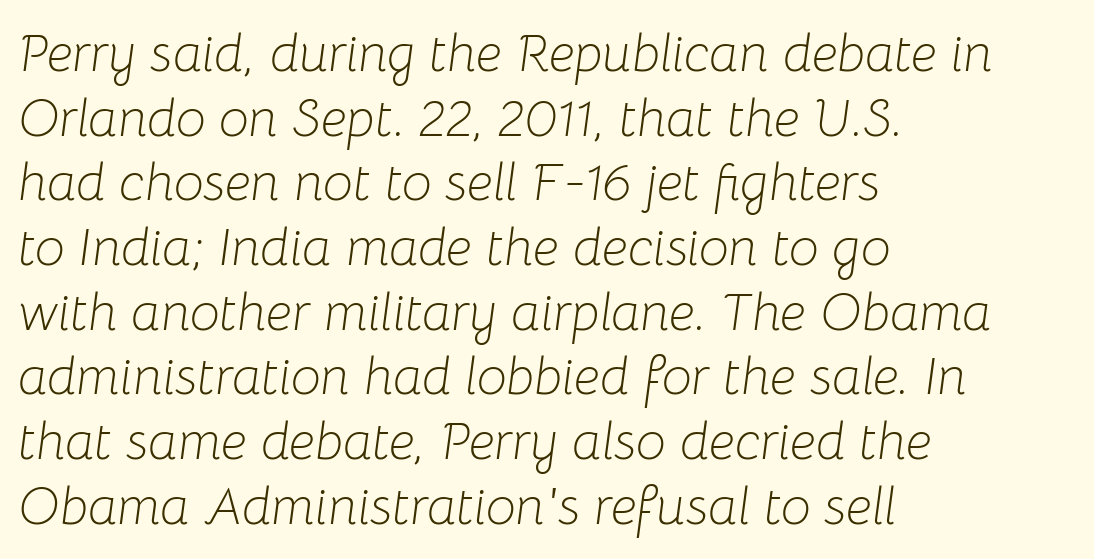
The image shows 53 px light type, italic (leaning right); set left-aligned, line spacing 1.22x, normal letter spacing, not underlined; low stroke contrast and a medium x-height.
